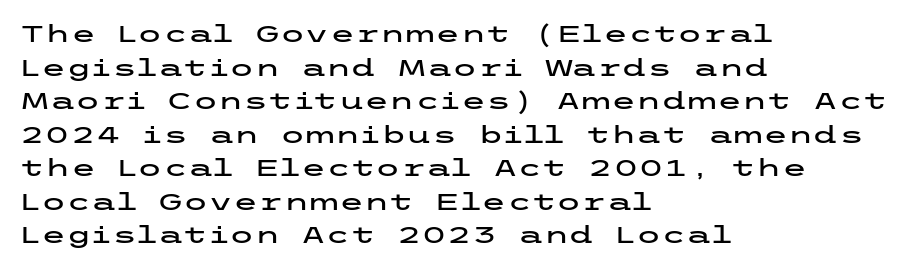
Notice how the passage keeps a crisp vertical edge on the left only. Ascenders rise straight up at ninety degrees. The passage shown is not underscored anywhere. Tracking value appears to be zero — textbook default spacing.
